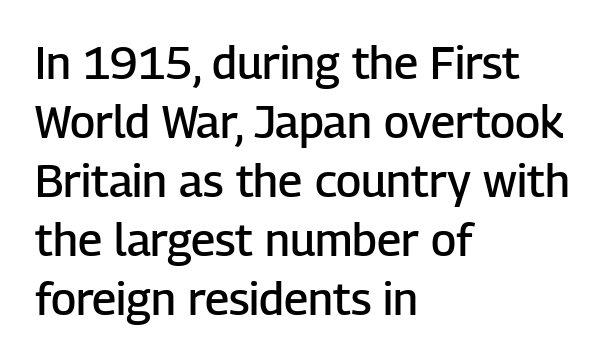
Q: Is the text bold? A: Semi-bold.
Q: Is the text italic (slanted)? A: No, it is upright.
Q: Is the typeface a serif or a sans-serif typeface? A: Sans-serif.
Q: Is the text underlined? A: No.
Q: How is the paragraph aligned? A: Left-aligned.
Q: Is the spacing between letters normal or unusually wide? A: Normal.
Q: Is the spacing between lines tight, normal or loose? A: Normal.
Q: Width (condensed, normal, or wide)? A: Normal.
Q: Stroke contrast? A: Low.
Q: x-height? A: Medium.
Q: Monospaced? A: No.
